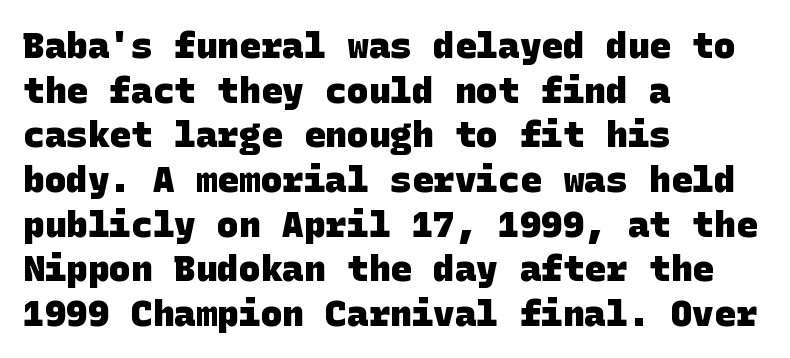
{"serif": "no", "bold": "yes", "weight": "heavy", "width": "normal", "stroke_contrast": "low", "x_height": "large", "underline": "no", "align": "left", "line_spacing_ratio": 1.24, "letter_spacing": "normal", "letter_spacing_em": 0.0, "glyph_px": 36}
